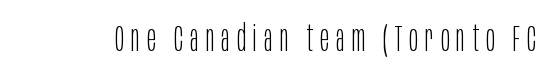
Q: Is the text bold? A: No.
Q: Is the text italic (slanted)? A: No, it is upright.
Q: Is the typeface a serif or a sans-serif typeface? A: Sans-serif.
Q: Is the text underlined? A: No.
Q: Width (condensed, normal, or wide)? A: Condensed.
Q: Stroke contrast? A: Low.
Q: x-height? A: Large.
Q: Monospaced? A: No.
